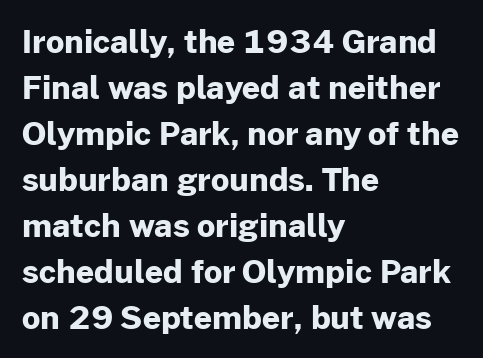
The image shows 32 px bold sans-serif type, upright; set left-aligned, normal line spacing (1.44x), normal letter spacing, not underlined; low stroke contrast and a medium x-height.
